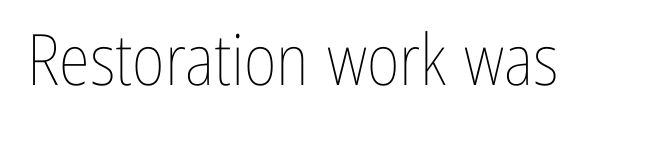
{"italic": "no", "bold": "no", "weight": "thin", "width": "condensed", "stroke_contrast": "low", "x_height": "medium", "monospaced": "no", "underline": "no", "letter_spacing": "normal", "letter_spacing_em": 0.0, "glyph_px": 71}
